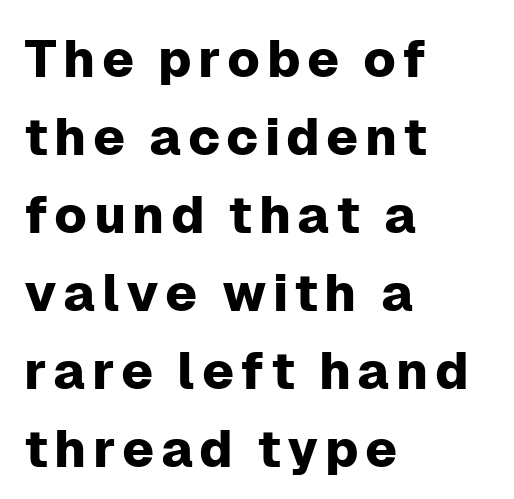
Each new line begins a customary step beneath the previous one. Is the block centered? No — it sits flush against the left margin. Glance below the letters and you will spot only blank space. The lettering holds an erect, upright posture throughout. This sample has the flowing, uneven cadence of proportional lettering.
